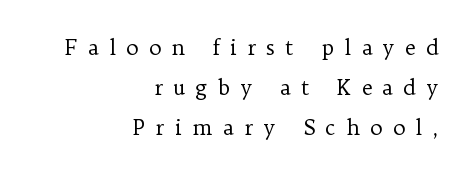
The image shows 21 px text type, upright; set right-aligned, loose line spacing (1.9x), unusually wide letter spacing (+0.49 em), not underlined.
